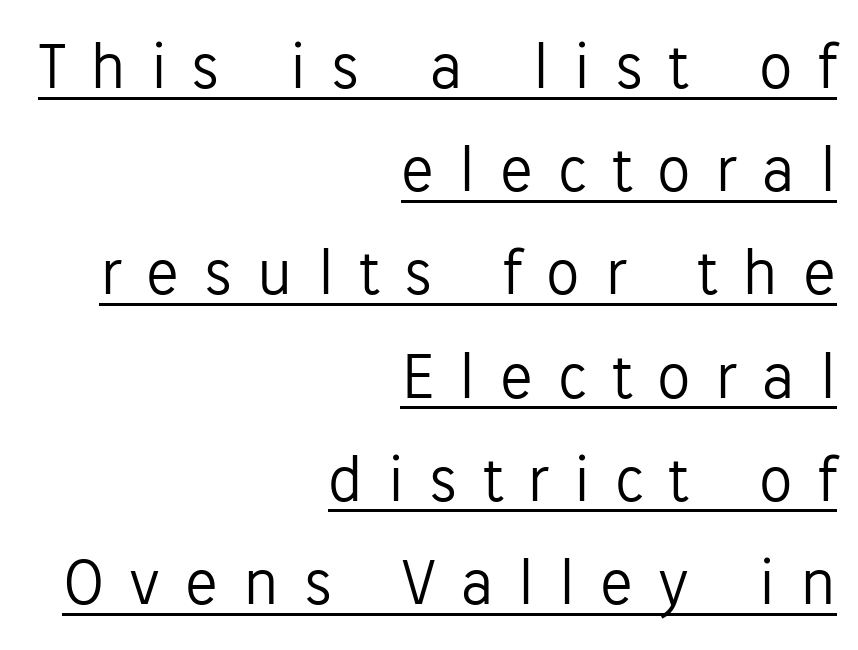
Q: Is the text bold? A: No.
Q: Is the text italic (slanted)? A: No, it is upright.
Q: Is the typeface a serif or a sans-serif typeface? A: Sans-serif.
Q: Is the text underlined? A: Yes.
Q: How is the paragraph aligned? A: Right-aligned.
Q: Is the spacing between letters normal or unusually wide? A: Unusually wide.
Q: Is the spacing between lines tight, normal or loose? A: Normal.
Q: Width (condensed, normal, or wide)? A: Normal.
Q: Stroke contrast? A: Low.
Q: x-height? A: Medium.
Q: Monospaced? A: No.
